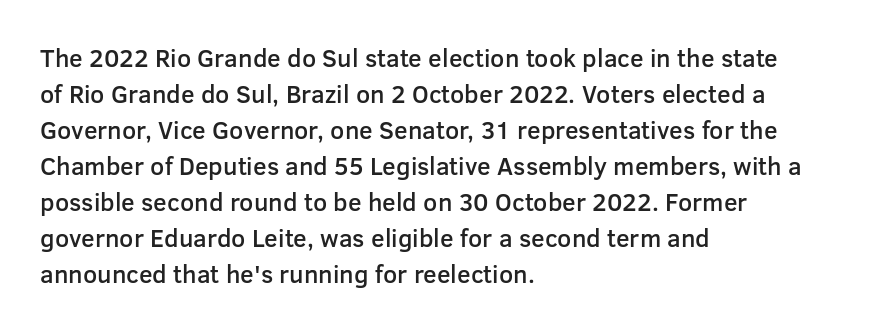
Q: Is the text bold? A: Semi-bold.
Q: Is the text italic (slanted)? A: No, it is upright.
Q: Is the text underlined? A: No.
Q: How is the paragraph aligned? A: Left-aligned.
Q: Is the spacing between letters normal or unusually wide? A: Normal.
Q: Is the spacing between lines tight, normal or loose? A: Normal.
